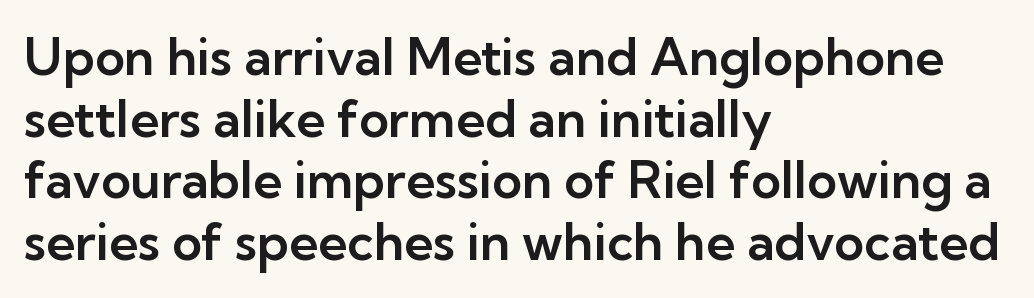
The image shows 51 px sans-serif type, upright; set left-aligned, line spacing 1.21x, normal letter spacing, not underlined; low stroke contrast and a medium x-height.
